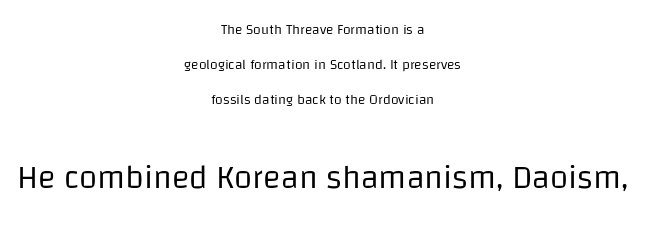
{"serif": "no", "italic": "no", "bold": "no", "weight": "regular", "width": "normal", "stroke_contrast": "low", "x_height": "large", "monospaced": "no", "underline": "no", "align": "center", "line_spacing": "loose", "line_spacing_ratio": 2.49, "letter_spacing": "normal", "letter_spacing_em": 0.0, "larger_block": "second", "size_ratio": 2.36, "glyph_px": 33}
